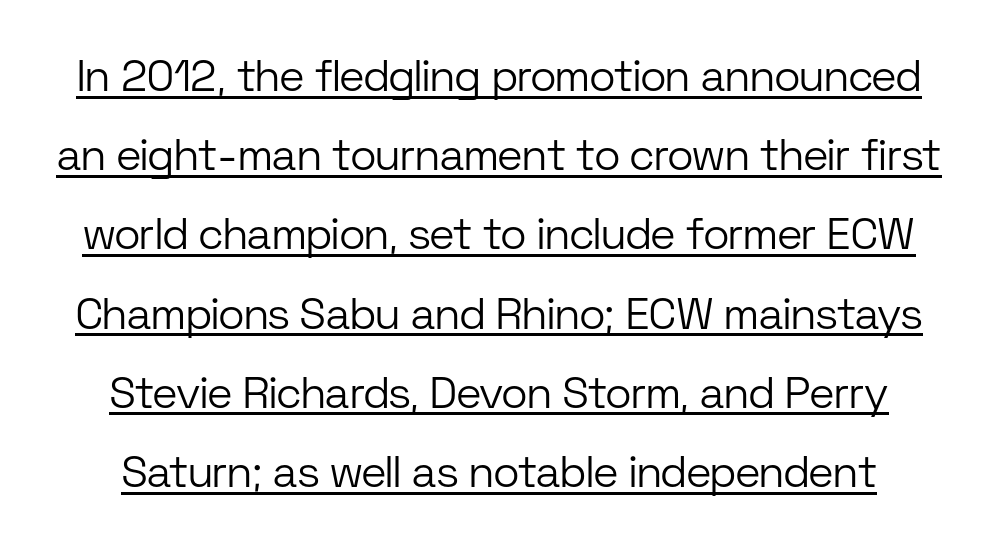
The weight would be labelled regular, book, light, or lighter still. The sample's only ornament is a line tracing under the words. The lettering holds an erect, upright posture throughout. A typesetter would call this proportional, since set widths differ per character. Between one letter and the next there's only the usual sliver of space.
